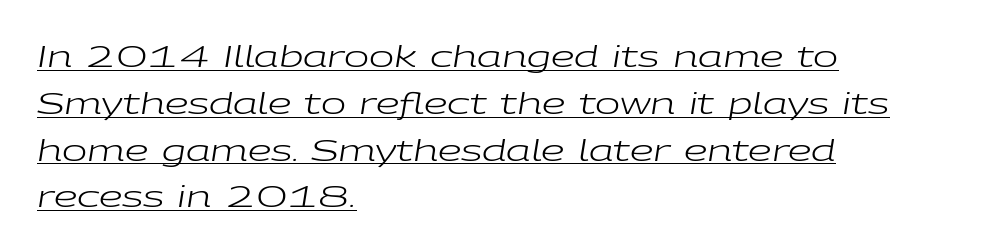
{"italic": "yes", "lean": "right", "slant_degrees": 9, "bold": "no", "weight": "regular", "width": "wide", "stroke_contrast": "low", "x_height": "medium", "monospaced": "no", "underline": "yes", "align": "left", "line_spacing": "normal", "line_spacing_ratio": 1.56, "letter_spacing": "normal", "letter_spacing_em": 0.0, "glyph_px": 30}
